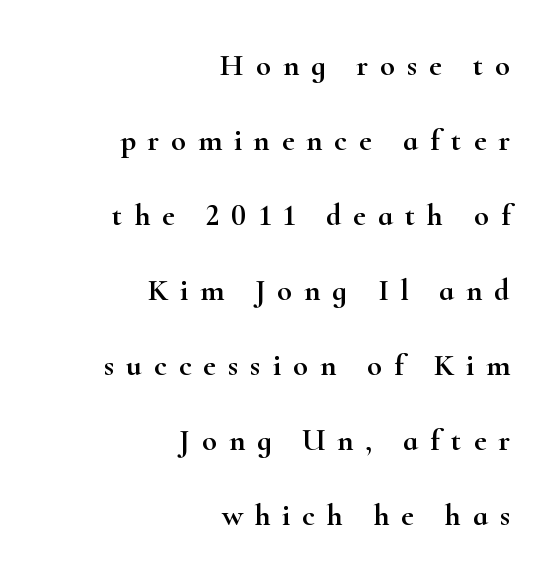
{"serif": "yes", "italic": "no", "width": "wide", "stroke_contrast": "high", "x_height": "small", "monospaced": "no", "underline": "no", "align": "right", "line_spacing": "loose", "line_spacing_ratio": 2.42, "letter_spacing": "wide", "letter_spacing_em": 0.38, "glyph_px": 31}
